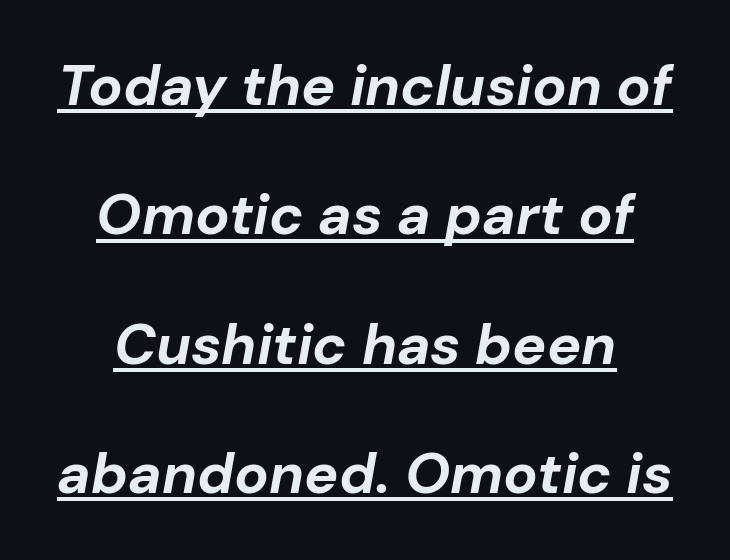
The image shows 57 px bold type, italic (leaning right); set centered, loose line spacing (2.27x), normal letter spacing, underlined; low stroke contrast and a medium x-height.
